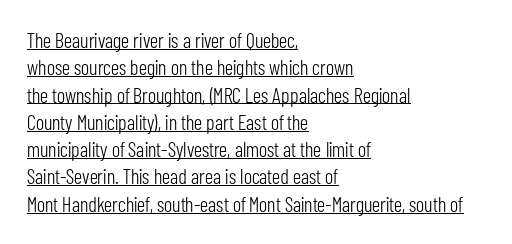
{"italic": "no", "bold": "no", "underline": "yes", "align": "left", "line_spacing": "normal", "line_spacing_ratio": 1.3, "letter_spacing": "normal", "letter_spacing_em": 0.0, "glyph_px": 21}
